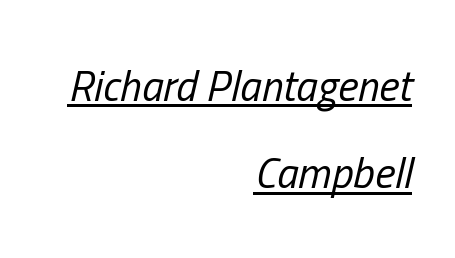
Stroke mass is kept to a normal reading level or below. Line ends are locked; line starts wander. You could not count columns in this text — the font is proportionally spaced. These lines were composed using italics. A great deal of white space separates one row of letters from the next.
